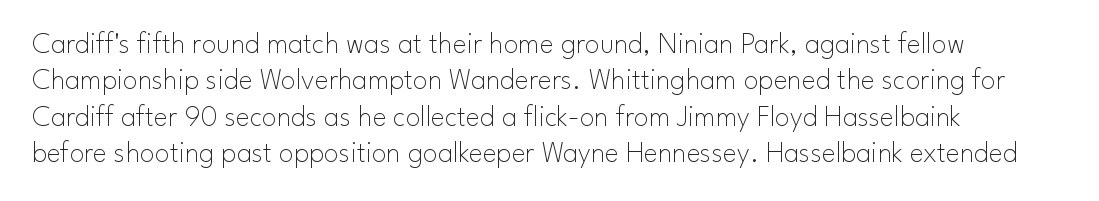
{"serif": "no", "italic": "no", "bold": "no", "weight": "thin", "width": "normal", "stroke_contrast": "low", "x_height": "small", "monospaced": "no", "underline": "no", "align": "left", "line_spacing_ratio": 1.21, "letter_spacing": "normal", "letter_spacing_em": 0.0, "glyph_px": 30}
